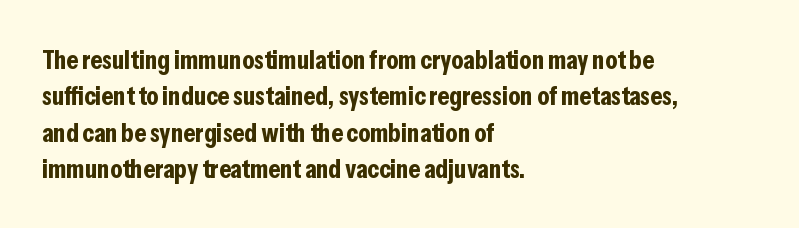
Q: Is the text bold? A: Yes.
Q: Is the text italic (slanted)? A: No, it is upright.
Q: Is the text underlined? A: No.
Q: How is the paragraph aligned? A: Left-aligned.
Q: Is the spacing between letters normal or unusually wide? A: Normal.
Q: Is the spacing between lines tight, normal or loose? A: Normal.
